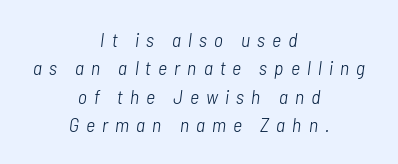
{"italic": "yes", "lean": "right", "slant_degrees": 7, "bold": "no", "underline": "no", "align": "center", "line_spacing": "normal", "line_spacing_ratio": 1.42, "letter_spacing": "wide", "letter_spacing_em": 0.36, "glyph_px": 20}
